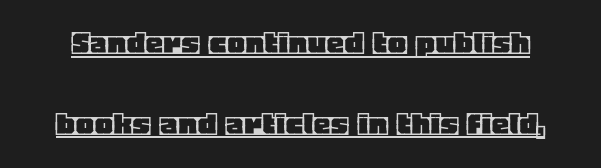
{"italic": "no", "width": "normal", "x_height": "large", "monospaced": "no", "underline": "yes", "line_spacing": "loose", "line_spacing_ratio": 2.24, "letter_spacing": "normal", "letter_spacing_em": 0.0, "glyph_px": 36}
